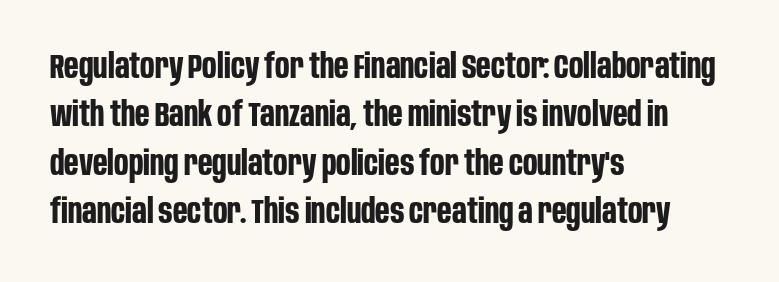
Honestly, there is no underline to notice here at all. Which margin do the lines hug? The left one — the right edge is uneven. The rendering uses a moderate line-height, typical for paragraphs. The letters stand upright; this is a roman face. The type family on display is of the sans-serif kind.
